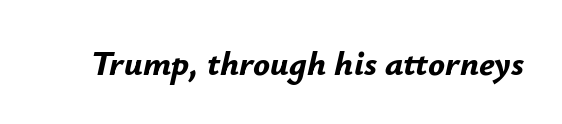
Q: Is the text bold? A: Yes.
Q: Is the text italic (slanted)? A: Yes, it leans right by about 12 degrees.
Q: Is the text underlined? A: No.
Q: Is the spacing between letters normal or unusually wide? A: Normal.
Q: Width (condensed, normal, or wide)? A: Normal.
Q: Stroke contrast? A: Low.
Q: x-height? A: Small.
Q: Monospaced? A: No.
